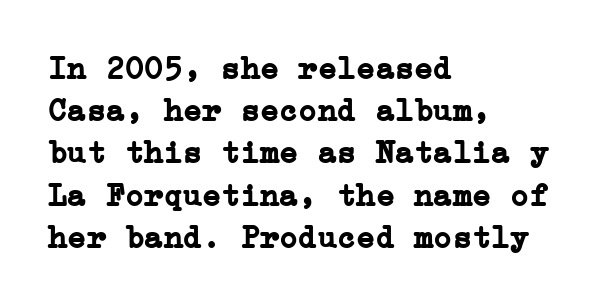
{"serif": "yes", "italic": "no", "bold": "yes", "weight": "semibold", "width": "normal", "stroke_contrast": "low", "x_height": "medium", "underline": "no", "align": "left", "line_spacing": "normal", "line_spacing_ratio": 1.32, "letter_spacing": "normal", "letter_spacing_em": 0.0, "glyph_px": 32}
